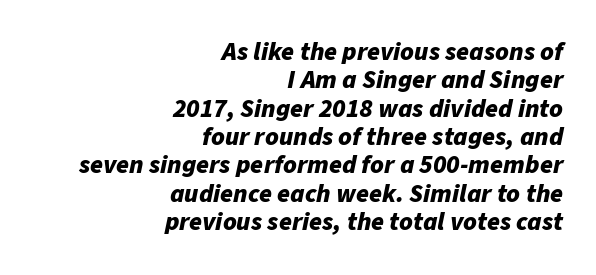
Typeset ragged left — the right edge is the straight one. Caption: bold face, heavy strokes. What stands out about the letter spacing? Nothing — it is the standard amount. Glance below the letters and you will spot only blank space. Baseline-to-baseline distance is barely more than the letter height. Slanted lettering throughout.
